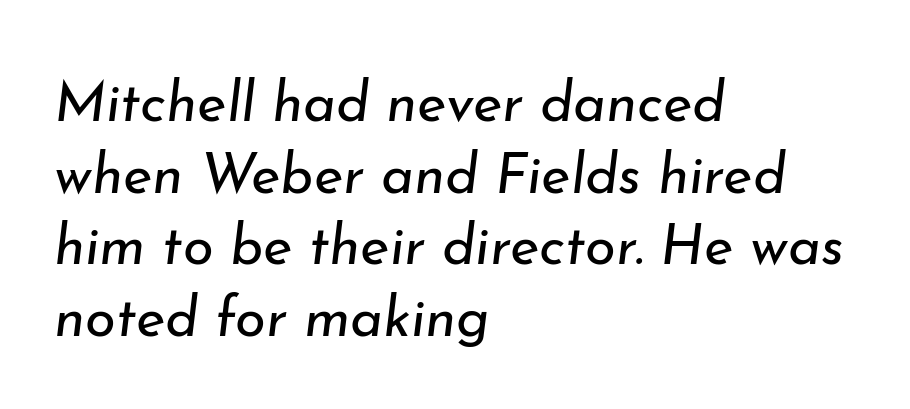
Q: Is the text bold? A: No.
Q: Is the text italic (slanted)? A: Yes, it leans right by about 7 degrees.
Q: Is the text underlined? A: No.
Q: How is the paragraph aligned? A: Left-aligned.
Q: Is the spacing between letters normal or unusually wide? A: Normal.
Q: Is the spacing between lines tight, normal or loose? A: Normal.
Q: Width (condensed, normal, or wide)? A: Normal.
Q: Stroke contrast? A: Low.
Q: x-height? A: Small.
Q: Monospaced? A: No.
